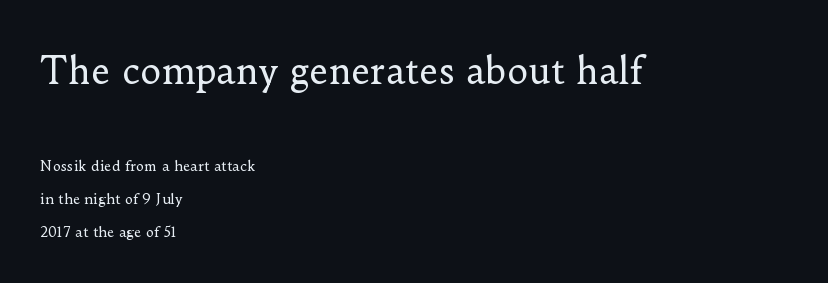
The image shows 36 px regular-weight serif type, upright; set left-aligned, loose line spacing (2.37x), normal letter spacing, not underlined; the first (top) block is 2.57x larger; low stroke contrast and a small x-height.
